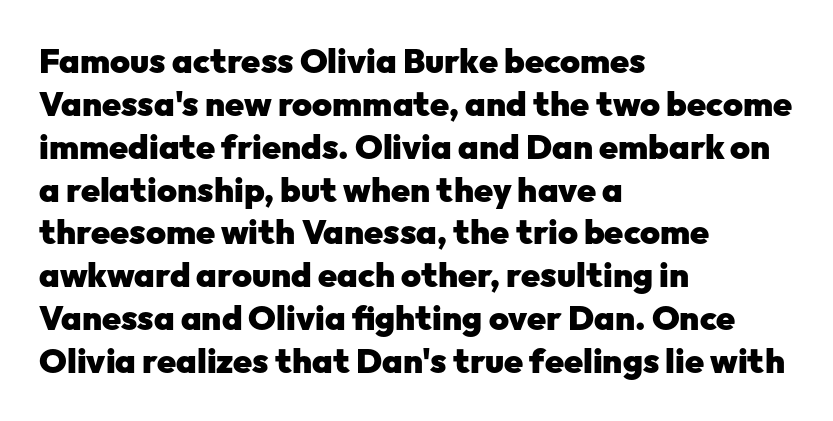
The image shows 34 px heavy sans-serif type, upright; set left-aligned, normal line spacing (1.26x), normal letter spacing, not underlined; low stroke contrast and a medium x-height.
